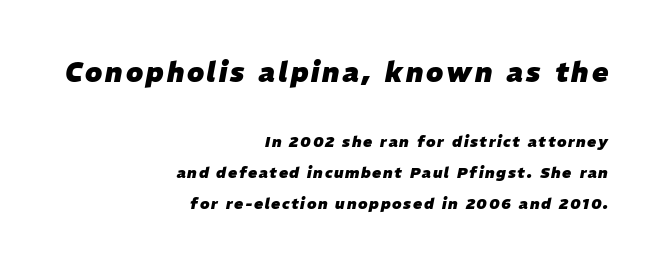
The image shows 27 px bold type, italic (leaning right); set right-aligned, loose line spacing (2.06x), not underlined; the first (top) block is 1.8x larger.
